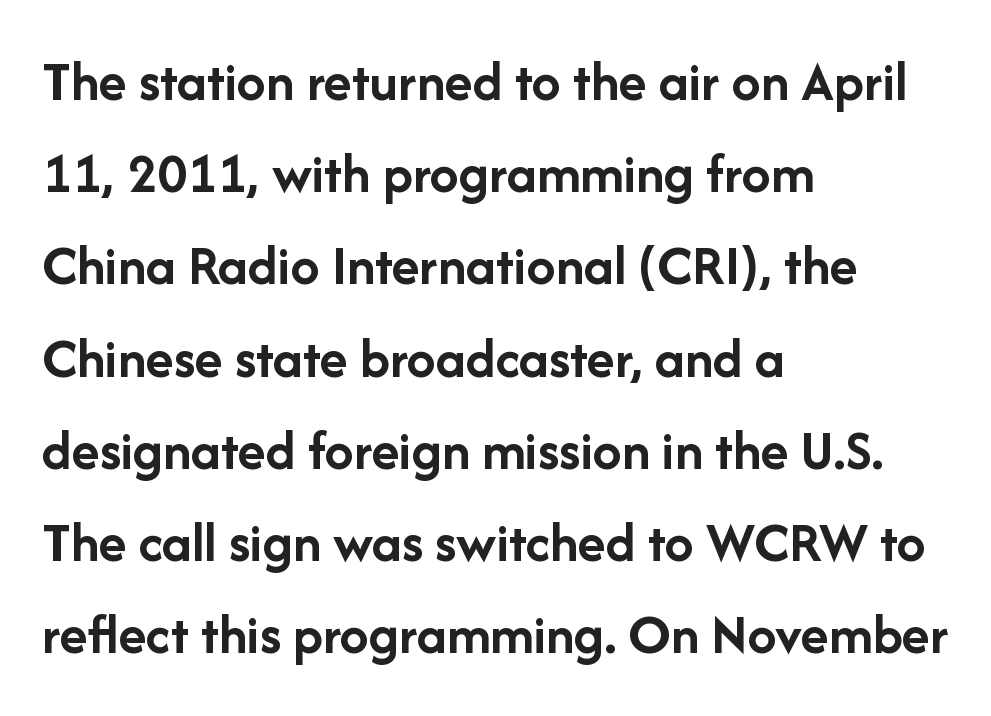
The font's upright variant was chosen for this text. Each letter keeps its own natural width here, so spacing adapts to shape. Default kerning and tracking; the words read as compact shapes. Lines of text with bare space underneath. A sans-serif font was chosen for this passage. Rows of type keep a routine distance in the vertical direction.
